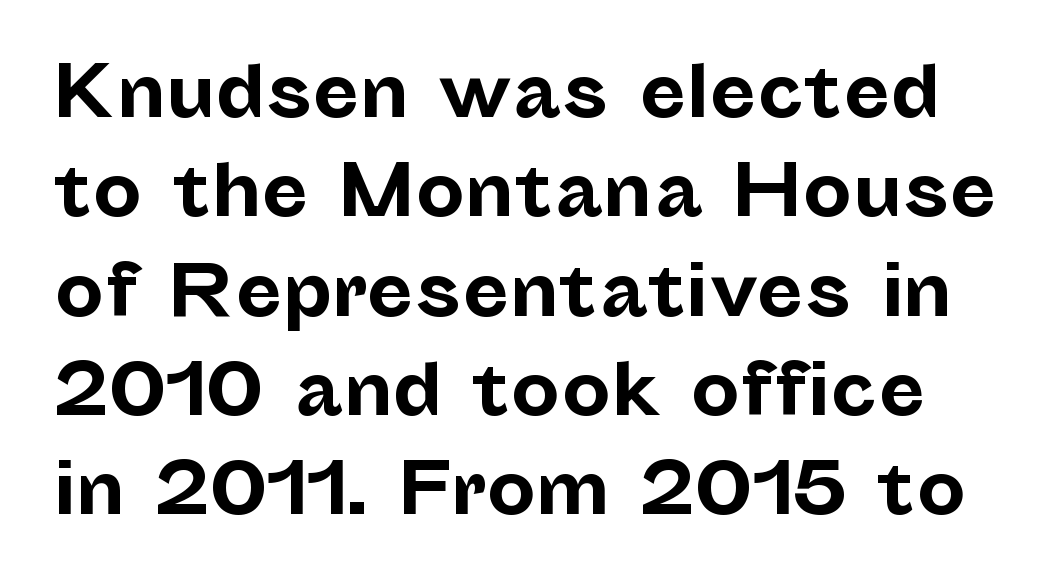
The image shows 69 px bold sans-serif type, upright; set normal line spacing (1.44x), normal letter spacing, not underlined; low stroke contrast and a medium x-height.
